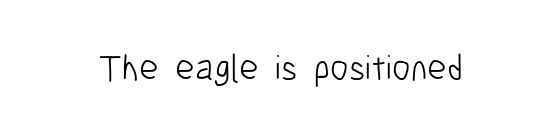
{"serif": "no", "italic": "no", "bold": "no", "weight": "light", "width": "condensed", "stroke_contrast": "low", "x_height": "medium", "monospaced": "no", "underline": "no", "letter_spacing": "normal", "letter_spacing_em": 0.0, "glyph_px": 37}
